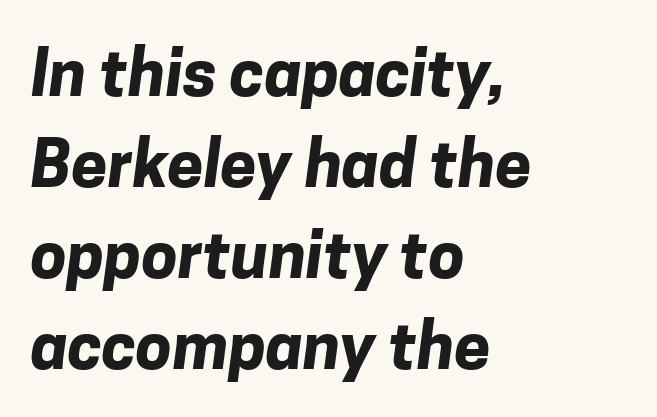
Q: Is the text bold? A: Yes.
Q: Is the typeface a serif or a sans-serif typeface? A: Sans-serif.
Q: Is the text underlined? A: No.
Q: How is the paragraph aligned? A: Left-aligned.
Q: Is the spacing between letters normal or unusually wide? A: Normal.
Q: Is the spacing between lines tight, normal or loose? A: Normal.
Q: Width (condensed, normal, or wide)? A: Normal.
Q: Stroke contrast? A: Low.
Q: x-height? A: Medium.
Q: Monospaced? A: No.
